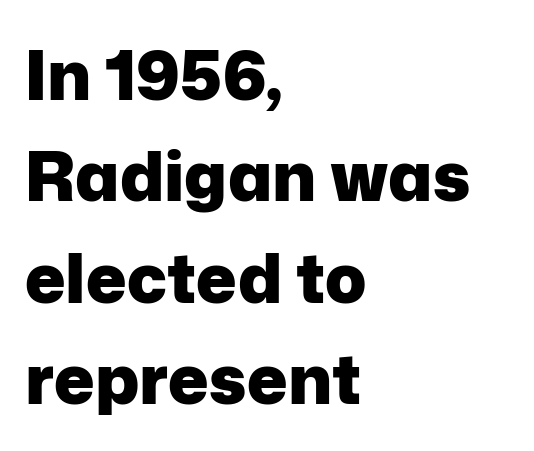
The image shows 68 px heavy sans-serif type, upright; set left-aligned, normal line spacing (1.49x), normal letter spacing, not underlined; low stroke contrast and a medium x-height.
